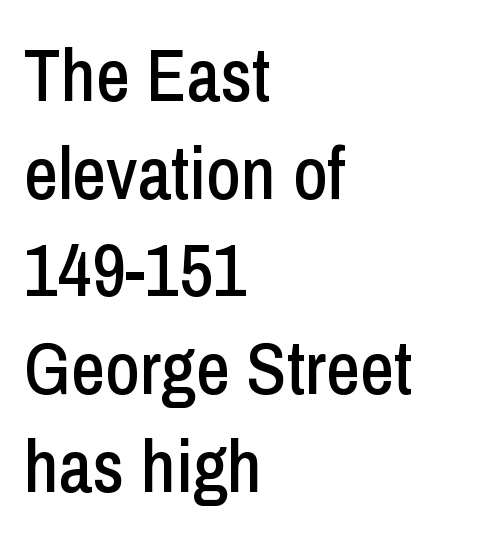
Q: Is the text italic (slanted)? A: No, it is upright.
Q: Is the typeface a serif or a sans-serif typeface? A: Sans-serif.
Q: Is the text underlined? A: No.
Q: How is the paragraph aligned? A: Left-aligned.
Q: Is the spacing between letters normal or unusually wide? A: Normal.
Q: Is the spacing between lines tight, normal or loose? A: Normal.
Q: Width (condensed, normal, or wide)? A: Condensed.
Q: Stroke contrast? A: Low.
Q: x-height? A: Medium.
Q: Monospaced? A: No.
